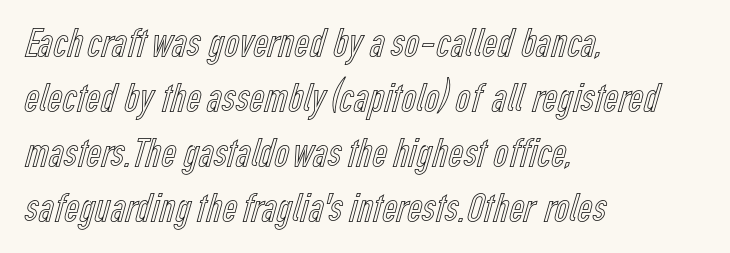
{"width": "condensed", "x_height": "medium", "monospaced": "no", "underline": "no", "align": "left", "line_spacing": "normal", "line_spacing_ratio": 1.34, "letter_spacing": "normal", "letter_spacing_em": 0.0, "glyph_px": 41}
